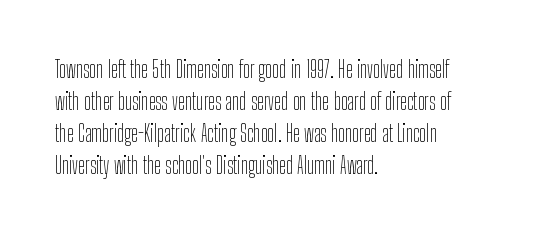
Caption: standard tracking, unaltered. Does the leading feel generous? No, just average. The lines are quadded left. Check the space under the baseline: it is left empty.
